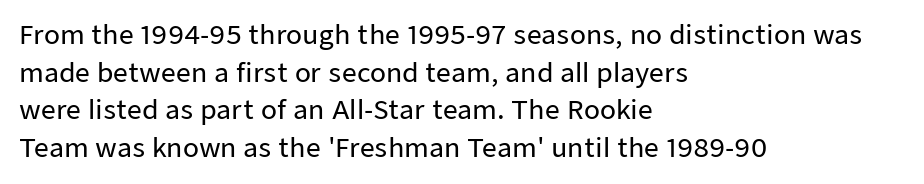
The image shows 26 px text type, upright; set left-aligned, normal line spacing (1.45x), normal letter spacing, not underlined.
